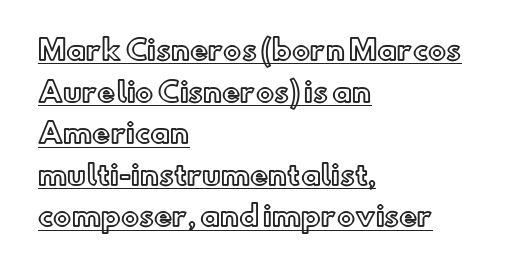
Q: Is the text italic (slanted)? A: No, it is upright.
Q: Is the text underlined? A: Yes.
Q: How is the paragraph aligned? A: Left-aligned.
Q: Is the spacing between letters normal or unusually wide? A: Normal.
Q: Is the spacing between lines tight, normal or loose? A: Normal.
